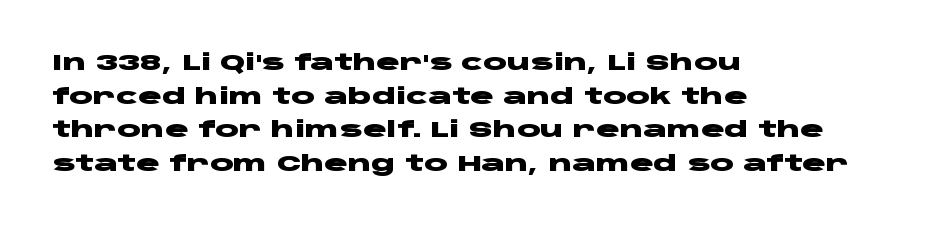
The image shows 22 px bold type, upright; set left-aligned, normal line spacing (1.53x), normal letter spacing, not underlined.
